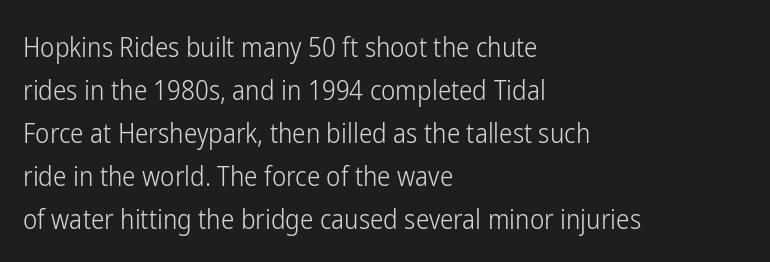
{"italic": "no", "bold": "no", "underline": "no", "align": "left", "line_spacing": "normal", "line_spacing_ratio": 1.59, "letter_spacing": "normal", "letter_spacing_em": 0.0, "glyph_px": 27}
